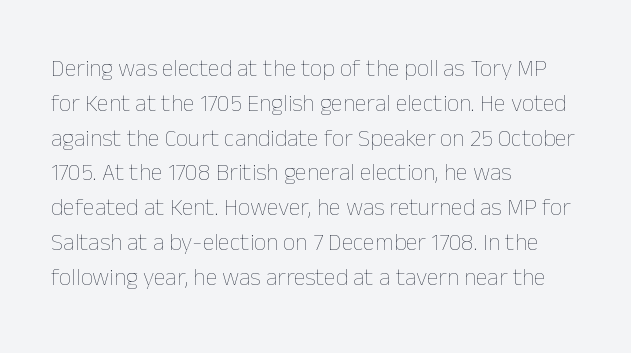
{"italic": "no", "bold": "no", "underline": "no", "align": "left", "line_spacing": "normal", "line_spacing_ratio": 1.45, "letter_spacing": "normal", "letter_spacing_em": 0.0, "glyph_px": 24}
